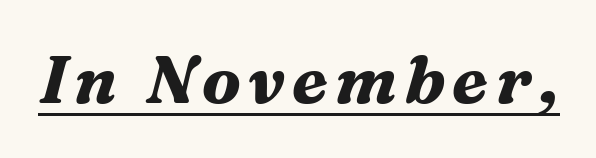
{"serif": "yes", "italic": "yes", "lean": "right", "slant_degrees": 16, "bold": "yes", "weight": "bold", "width": "normal", "stroke_contrast": "medium", "x_height": "medium", "monospaced": "no", "underline": "yes", "glyph_px": 67}
